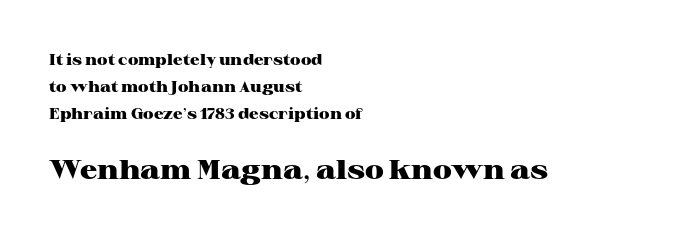
Block two is the big one; block one sits smaller above it. Heavy-handed strokes throughout: this text is bold. Horizontal alignment here is leftward, the default for most running prose. Ordinary non-slanted type is in use. Observe the ordinary spacing: letters are neighbours, not strangers. The words here are not underlined.
